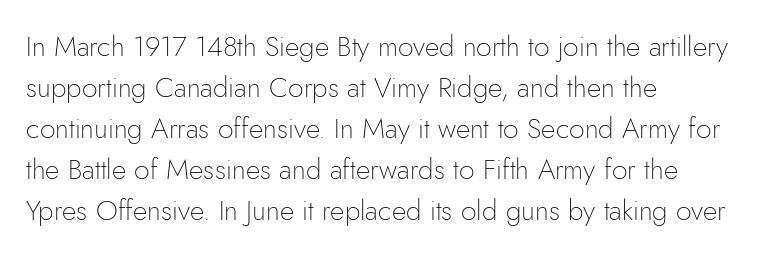
Q: Is the text bold? A: No.
Q: Is the text italic (slanted)? A: No, it is upright.
Q: Is the typeface a serif or a sans-serif typeface? A: Sans-serif.
Q: Is the text underlined? A: No.
Q: How is the paragraph aligned? A: Left-aligned.
Q: Is the spacing between letters normal or unusually wide? A: Normal.
Q: Is the spacing between lines tight, normal or loose? A: Normal.
Q: Width (condensed, normal, or wide)? A: Normal.
Q: Stroke contrast? A: Low.
Q: x-height? A: Small.
Q: Monospaced? A: No.
